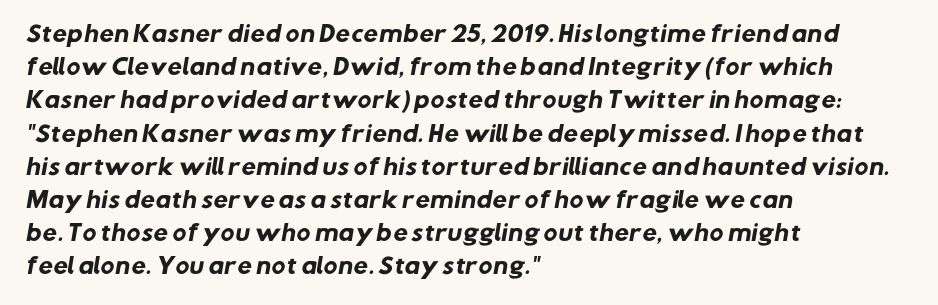
Heavy-handed strokes throughout: this text is bold. Decoration check: the copy has no underline. Leftover space on each line is placed entirely after the last word. What's the leading like? Ordinary, nothing unusual. Each word holds together tightly as a unit, with standard inter-letter gaps.
